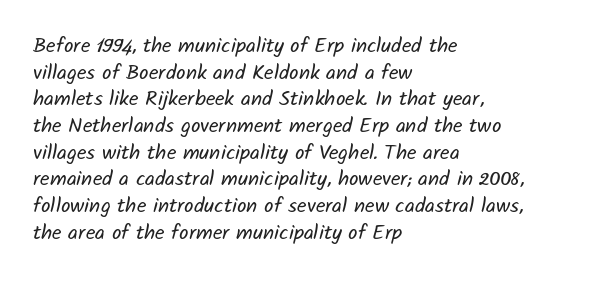
These lines are set flush left with a ragged right edge. How are the letters spaced? Ordinarily, with no added tracking. Each stroke keeps to a modest, everyday thickness or less. The line-height multiplier appears to be the usual default. Descender tails drop into unmarked territory.
